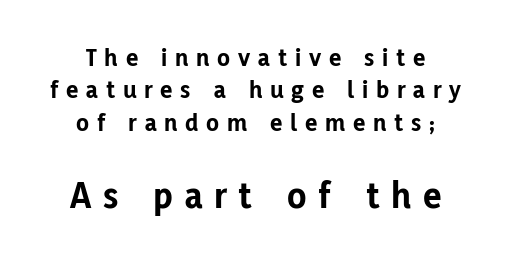
The rag falls on both sides of this text block equally. Inter-character spacing is expanded well beyond the font's built-in metrics. The space directly below the letters is spotless. Each new line begins a customary step beneath the previous one.
